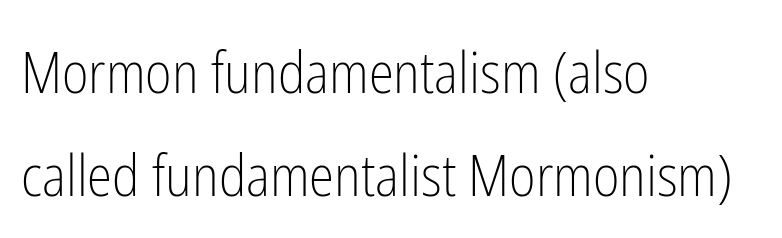
The strokes are not fattened; the text isn't bold. Style check: upright. Observe the absence of serifs on each vertical stroke in this sample. Varying glyph widths throughout — classic text-font behaviour. Is the block centered? No — it sits flush against the left margin.
